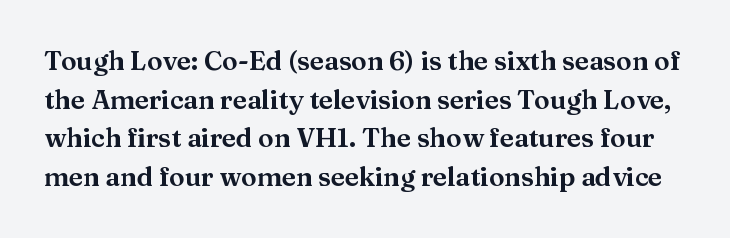
In terms of leading, this rendering sits right in the middle. The font's upright variant was chosen for this text. A bare baseline throughout the passage. Inter-character spacing is left at the font's built-in metrics.
